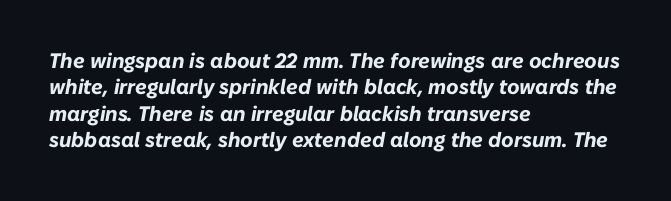
Glance below the letters and you will spot only blank space. Leftover space on each line is placed entirely after the last word. These lines keep a tight, regular rhythm from letter to letter. As a designer I'd log this as weight 700, bold.
